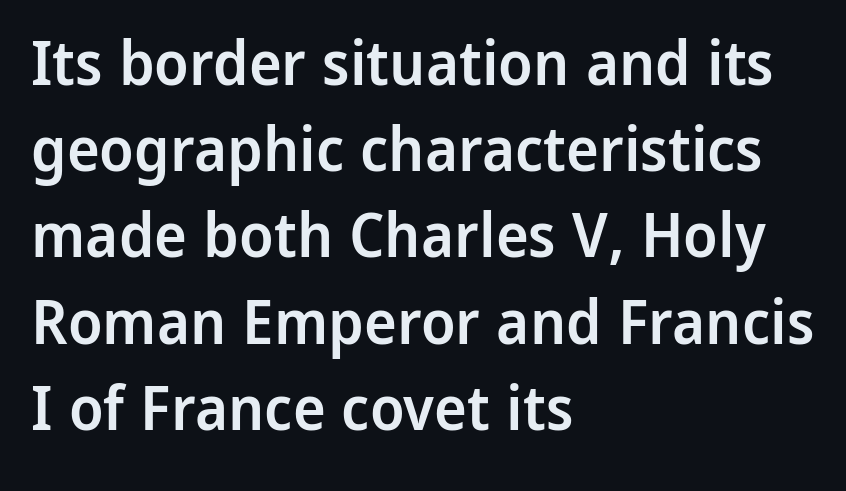
The image shows 62 px semibold sans-serif type, upright; set left-aligned, normal line spacing (1.39x), normal letter spacing, not underlined; low stroke contrast and a medium x-height.
